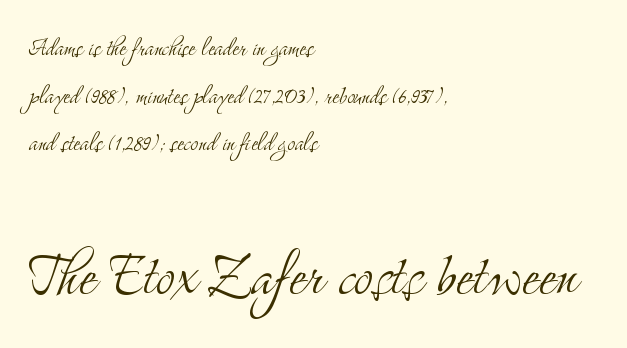
{"serif": "yes", "bold": "no", "weight": "light", "width": "condensed", "stroke_contrast": "medium", "x_height": "small", "monospaced": "no", "underline": "no", "align": "left", "line_spacing": "normal", "line_spacing_ratio": 1.64, "letter_spacing": "normal", "letter_spacing_em": 0.0, "larger_block": "second", "size_ratio": 2.48, "glyph_px": 72}
